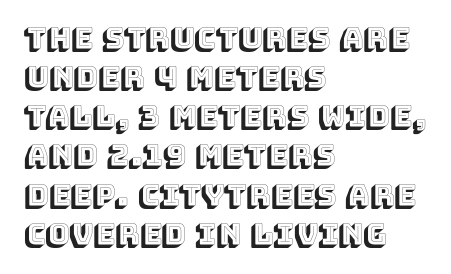
Leading matches the norm, producing a regular column. Ascenders rise straight up at ninety degrees. Nobody touched the tracking dial on this one. Which margin do the lines hug? The left one — the right edge is uneven. Each row of text sits above clean, open space.
